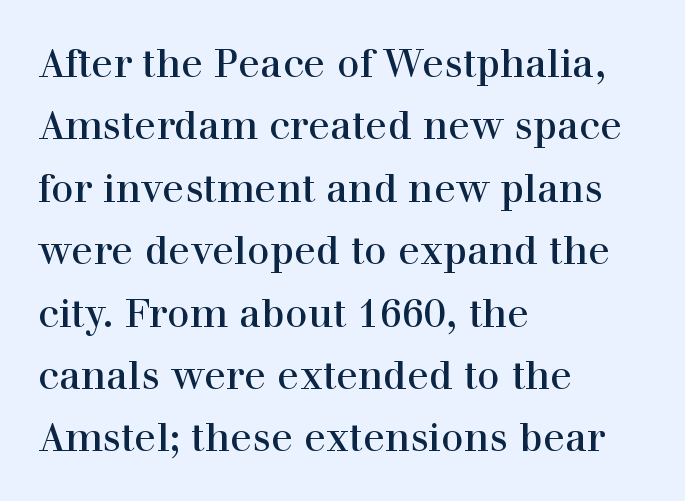
{"serif": "yes", "italic": "no", "width": "normal", "x_height": "medium", "monospaced": "no", "underline": "no", "align": "left", "line_spacing": "normal", "line_spacing_ratio": 1.56, "letter_spacing": "normal", "letter_spacing_em": 0.0, "glyph_px": 40}
